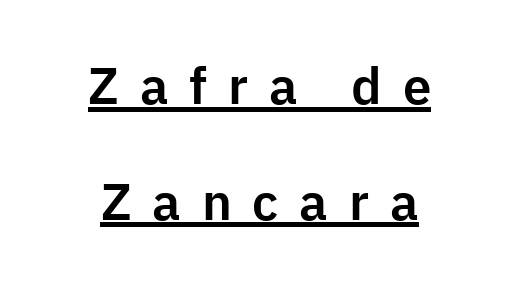
Q: Is the text italic (slanted)? A: No, it is upright.
Q: Is the typeface a serif or a sans-serif typeface? A: Sans-serif.
Q: Is the text underlined? A: Yes.
Q: How is the paragraph aligned? A: Centered.
Q: Is the spacing between letters normal or unusually wide? A: Unusually wide.
Q: Is the spacing between lines tight, normal or loose? A: Loose.
Q: Width (condensed, normal, or wide)? A: Normal.
Q: Stroke contrast? A: Low.
Q: x-height? A: Medium.
Q: Monospaced? A: No.
